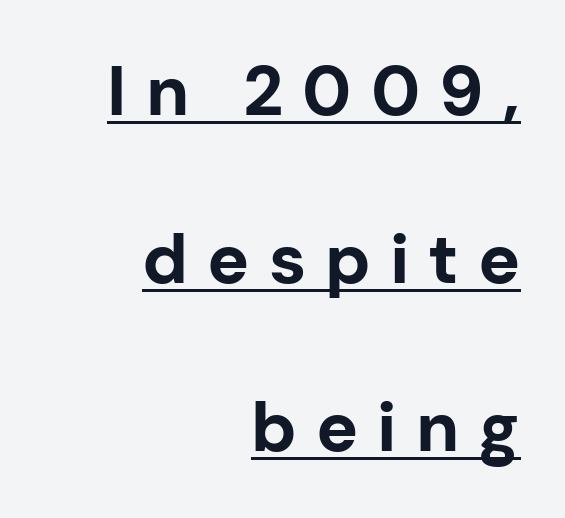
Q: Is the text bold? A: Yes.
Q: Is the text italic (slanted)? A: No, it is upright.
Q: Is the typeface a serif or a sans-serif typeface? A: Sans-serif.
Q: Is the text underlined? A: Yes.
Q: How is the paragraph aligned? A: Right-aligned.
Q: Is the spacing between letters normal or unusually wide? A: Unusually wide.
Q: Is the spacing between lines tight, normal or loose? A: Loose.
Q: Width (condensed, normal, or wide)? A: Normal.
Q: Stroke contrast? A: Low.
Q: x-height? A: Medium.
Q: Monospaced? A: No.
